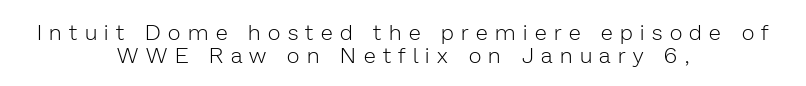
Q: Is the text bold? A: No.
Q: Is the text italic (slanted)? A: No, it is upright.
Q: Is the text underlined? A: No.
Q: How is the paragraph aligned? A: Centered.
Q: Is the spacing between letters normal or unusually wide? A: Unusually wide.
Q: Is the spacing between lines tight, normal or loose? A: Tight.
